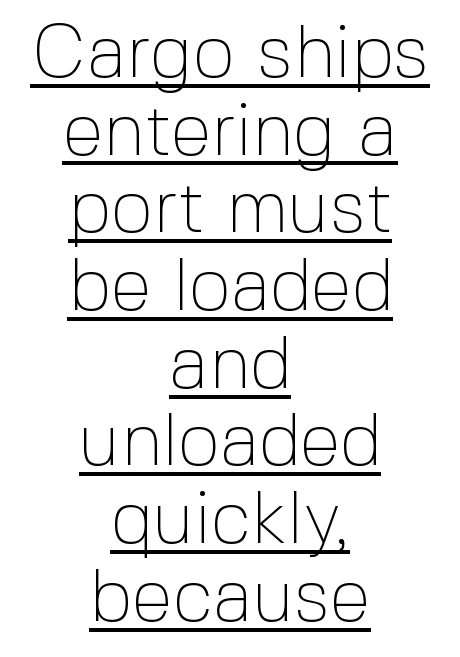
{"serif": "no", "italic": "no", "bold": "no", "weight": "thin", "width": "normal", "x_height": "medium", "monospaced": "no", "underline": "yes", "align": "center", "line_spacing": "tight", "line_spacing_ratio": 1.05, "letter_spacing": "normal", "letter_spacing_em": 0.0, "glyph_px": 74}
